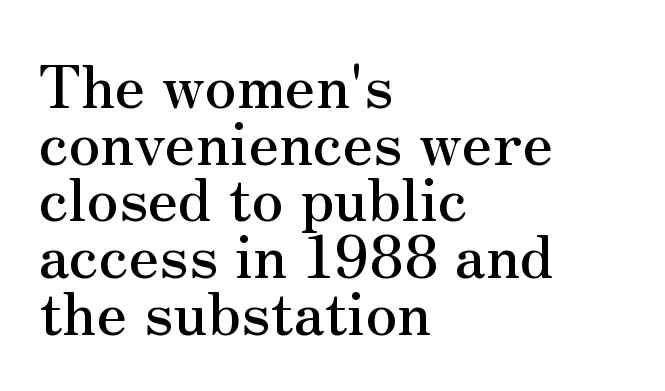
Q: Is the text italic (slanted)? A: No, it is upright.
Q: Is the typeface a serif or a sans-serif typeface? A: Serif.
Q: Is the text underlined? A: No.
Q: How is the paragraph aligned? A: Left-aligned.
Q: Is the spacing between letters normal or unusually wide? A: Normal.
Q: Is the spacing between lines tight, normal or loose? A: Tight.
Q: Width (condensed, normal, or wide)? A: Normal.
Q: Stroke contrast? A: Medium.
Q: x-height? A: Small.
Q: Monospaced? A: No.
